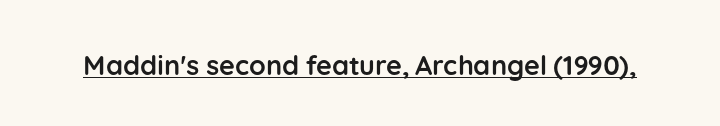
Q: Is the text bold? A: Yes.
Q: Is the text italic (slanted)? A: No, it is upright.
Q: Is the text underlined? A: Yes.
Q: Is the spacing between letters normal or unusually wide? A: Normal.
